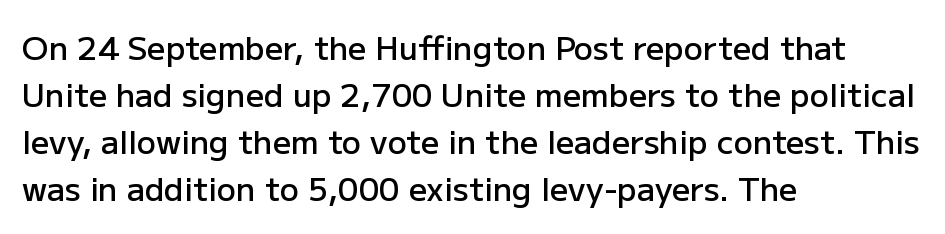
{"serif": "no", "italic": "no", "bold": "semi", "weight": "semibold", "width": "normal", "stroke_contrast": "low", "x_height": "medium", "monospaced": "no", "underline": "no", "align": "left", "line_spacing": "normal", "line_spacing_ratio": 1.47, "letter_spacing": "normal", "letter_spacing_em": 0.0, "glyph_px": 32}
